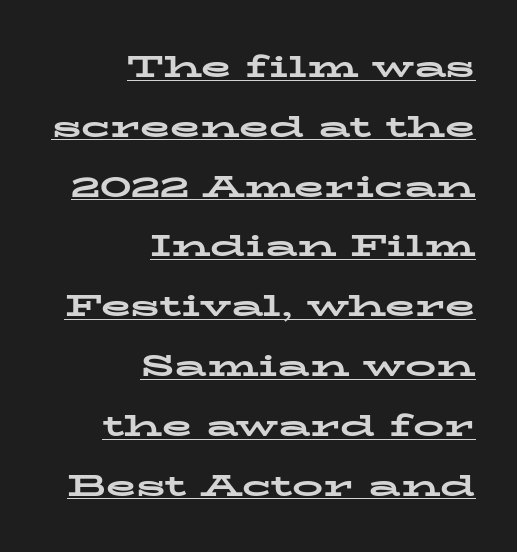
The image shows 31 px bold, wide serif type, upright; set right-aligned, loose line spacing (1.93x), normal letter spacing, underlined; low stroke contrast and a medium x-height.
